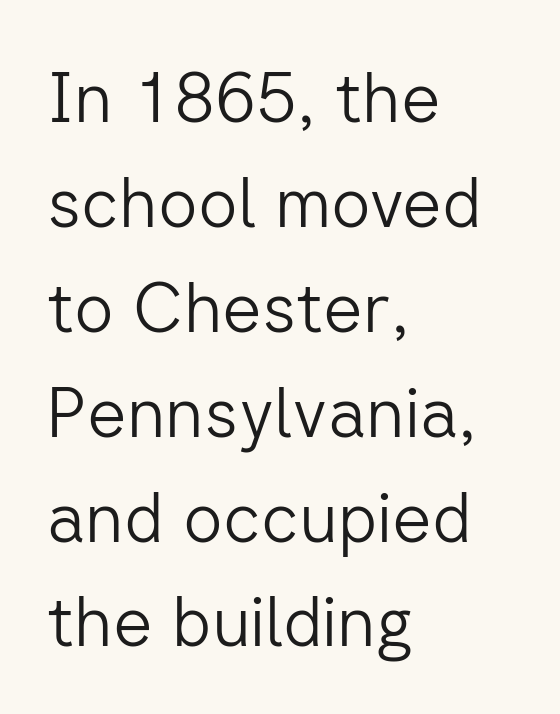
{"serif": "no", "italic": "no", "bold": "no", "weight": "light", "width": "normal", "stroke_contrast": "low", "x_height": "medium", "monospaced": "no", "underline": "no", "align": "left", "line_spacing": "normal", "line_spacing_ratio": 1.52, "letter_spacing": "normal", "letter_spacing_em": 0.0, "glyph_px": 69}
